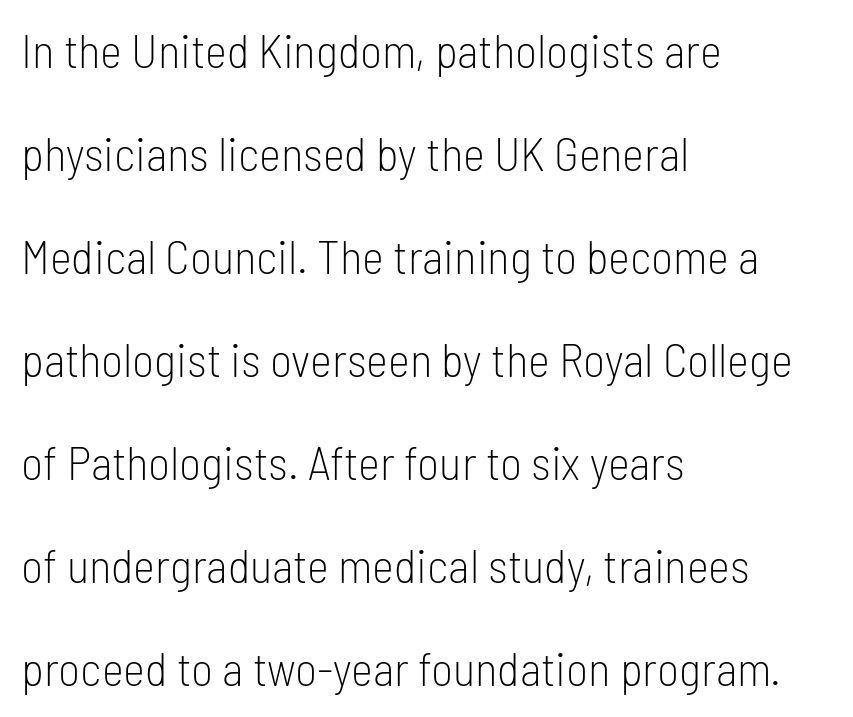
No italicization has been applied; the sample stays upright. No letter is thick-stroked: the sample isn't bold. The face used here is proportionally spaced, like ordinary book or web type. In terms of leading, this rendering errs on the spacious side. Horizontally, the lines are justified to the leading edge only. Anything drawn beneath the words? Only blank space.
